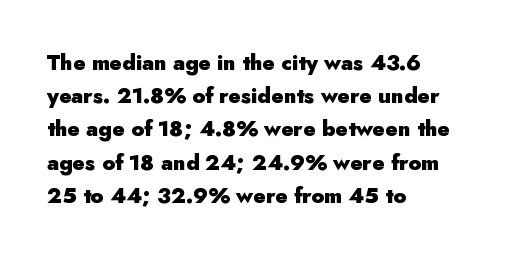
Q: Is the text bold? A: Yes.
Q: Is the text italic (slanted)? A: No, it is upright.
Q: Is the text underlined? A: No.
Q: How is the paragraph aligned? A: Left-aligned.
Q: Is the spacing between letters normal or unusually wide? A: Normal.
Q: Is the spacing between lines tight, normal or loose? A: Normal.
